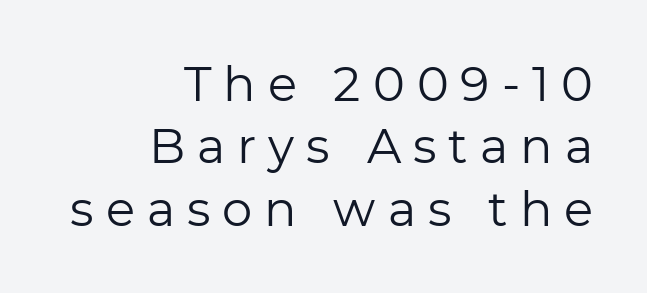
Q: Is the text bold? A: No.
Q: Is the text italic (slanted)? A: No, it is upright.
Q: Is the typeface a serif or a sans-serif typeface? A: Sans-serif.
Q: Is the text underlined? A: No.
Q: How is the paragraph aligned? A: Right-aligned.
Q: Is the spacing between letters normal or unusually wide? A: Unusually wide.
Q: Is the spacing between lines tight, normal or loose? A: Normal.
Q: Width (condensed, normal, or wide)? A: Normal.
Q: Stroke contrast? A: Low.
Q: x-height? A: Medium.
Q: Monospaced? A: No.
